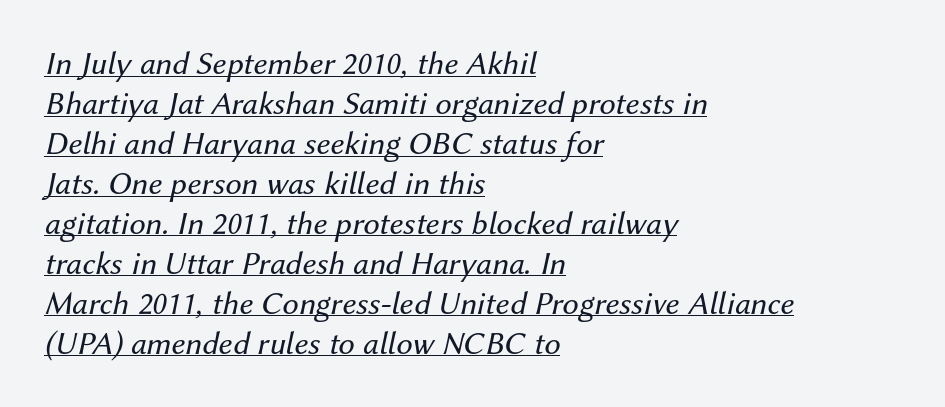
{"italic": "yes", "lean": "right", "slant_degrees": 12, "bold": "no", "weight": "regular", "width": "normal", "stroke_contrast": "medium", "x_height": "medium", "monospaced": "no", "underline": "yes", "align": "left", "line_spacing_ratio": 1.21, "letter_spacing": "normal", "letter_spacing_em": 0.0, "glyph_px": 33}
